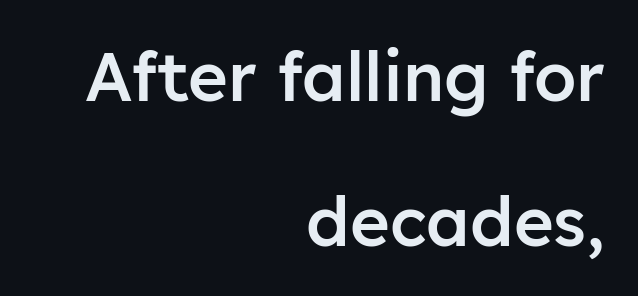
{"serif": "no", "italic": "no", "bold": "semi", "weight": "semibold", "width": "normal", "stroke_contrast": "low", "x_height": "medium", "monospaced": "no", "underline": "no", "align": "right", "line_spacing": "loose", "line_spacing_ratio": 2.13, "letter_spacing": "normal", "letter_spacing_em": 0.0, "glyph_px": 68}
